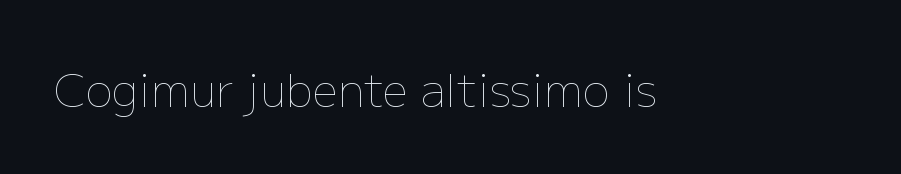
{"italic": "no", "bold": "no", "weight": "thin", "width": "normal", "stroke_contrast": "low", "x_height": "medium", "monospaced": "no", "underline": "no", "letter_spacing": "normal", "letter_spacing_em": 0.0, "glyph_px": 45}
